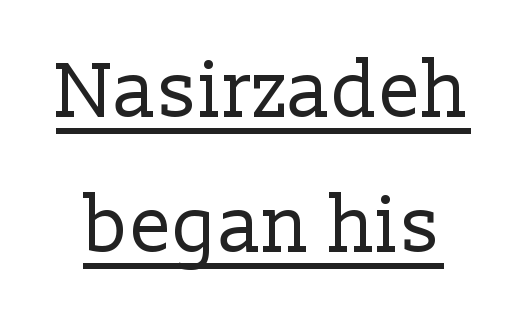
The text was rendered using a seriffed face with decorative stroke endings. Quick note: not italic, upright. Each letter keeps its own natural width here, so spacing adapts to shape. Compared with a typical body face, this is equally light or lighter still. These lines keep a tight, regular rhythm from letter to letter.
